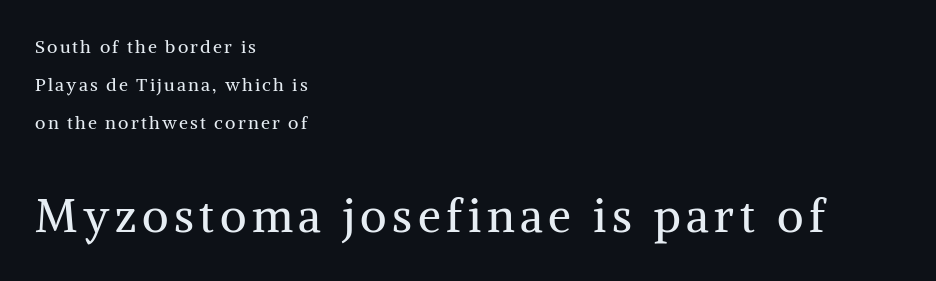
Q: Is the text bold? A: No.
Q: Is the text italic (slanted)? A: No, it is upright.
Q: Is the typeface a serif or a sans-serif typeface? A: Serif.
Q: Is the text underlined? A: No.
Q: How is the paragraph aligned? A: Left-aligned.
Q: Is the spacing between lines tight, normal or loose? A: Loose.
Q: Which block of text is set in a larger size, the first (top) or the second (bottom)? A: The second (bottom) one.
Q: Width (condensed, normal, or wide)? A: Normal.
Q: Stroke contrast? A: Medium.
Q: x-height? A: Medium.
Q: Monospaced? A: No.
